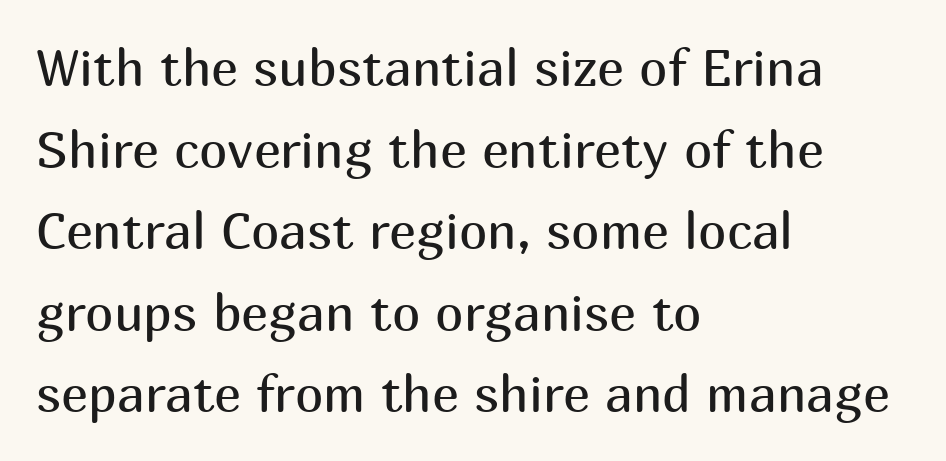
{"serif": "no", "italic": "no", "bold": "no", "weight": "regular", "width": "normal", "stroke_contrast": "medium", "x_height": "medium", "monospaced": "no", "underline": "no", "align": "left", "line_spacing": "normal", "line_spacing_ratio": 1.6, "letter_spacing": "normal", "letter_spacing_em": 0.0, "glyph_px": 51}
